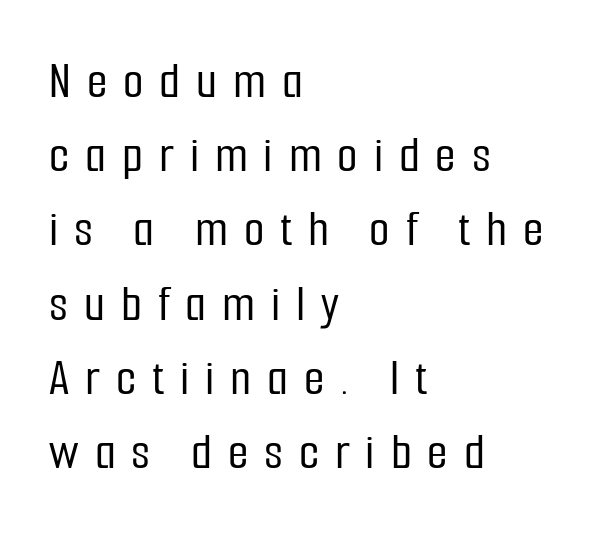
Each row of text sits above clean, open space. Note: no serifs on the glyphs. Is there much room between lines? A standard amount, neither cramped nor airy. Leftover space on each line is placed entirely after the last word. Designer's note — italics off, roman on. Inter-character spacing is expanded well beyond the font's built-in metrics.
